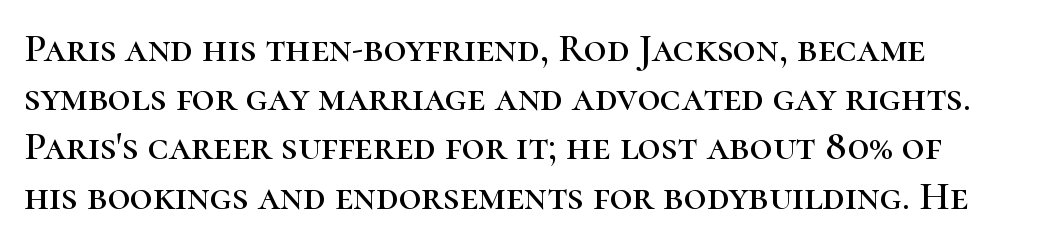
How are the letters spaced? Ordinarily, with no added tracking. The space beneath each line is pristine and unruled. Note the varied advance widths — an 'i' is clearly narrower than an 'm'. Note: serifs present on the glyphs. Notice how the stems are strictly vertical — no italics here.
